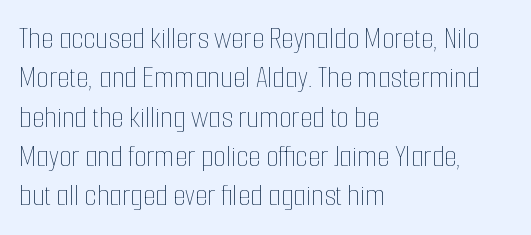
Q: Is the text bold? A: No.
Q: Is the text italic (slanted)? A: No, it is upright.
Q: Is the text underlined? A: No.
Q: How is the paragraph aligned? A: Left-aligned.
Q: Is the spacing between letters normal or unusually wide? A: Normal.
Q: Width (condensed, normal, or wide)? A: Condensed.
Q: Stroke contrast? A: Low.
Q: x-height? A: Medium.
Q: Monospaced? A: No.
